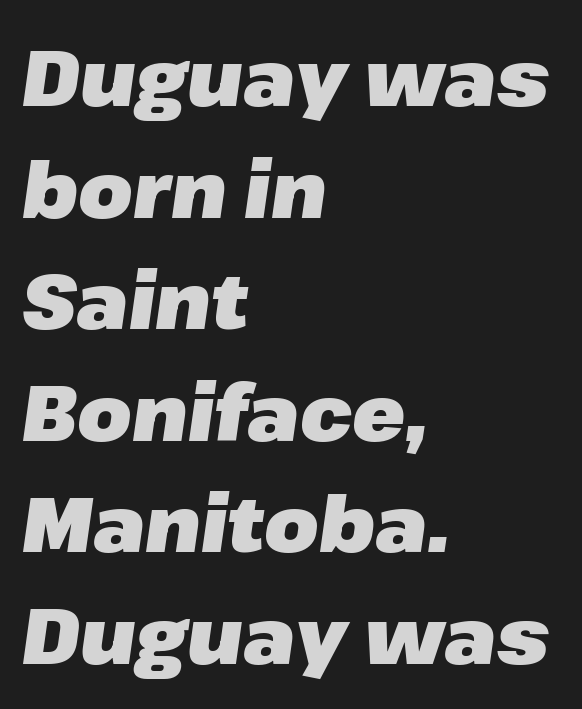
Plain, unruled lines of type. Short note: letters normally spaced. Line beginnings align vertically; line endings do not. Quick note: interline space is typical. The characters look thick and weighty, a clear bold. The specimen reads as italic at a glance.
